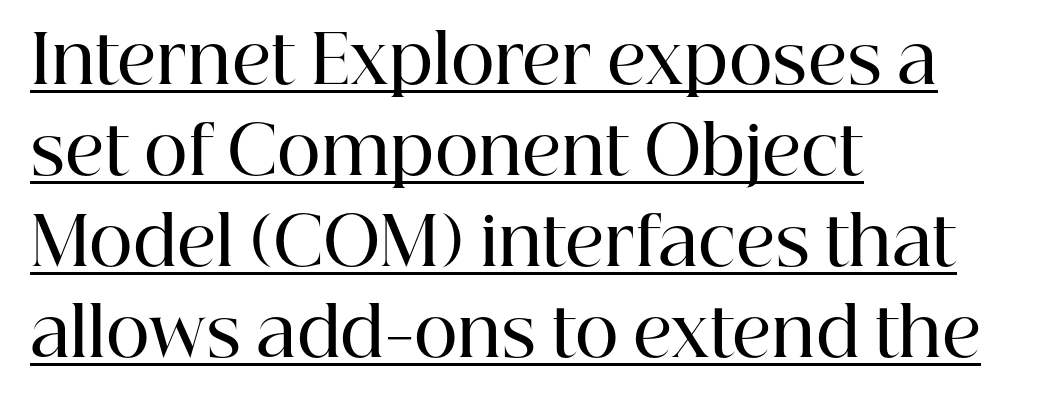
Q: Is the text bold? A: Semi-bold.
Q: Is the text italic (slanted)? A: No, it is upright.
Q: Is the typeface a serif or a sans-serif typeface? A: Serif.
Q: Is the text underlined? A: Yes.
Q: How is the paragraph aligned? A: Left-aligned.
Q: Is the spacing between letters normal or unusually wide? A: Normal.
Q: Is the spacing between lines tight, normal or loose? A: Normal.
Q: Width (condensed, normal, or wide)? A: Normal.
Q: Stroke contrast? A: High.
Q: x-height? A: Medium.
Q: Monospaced? A: No.
